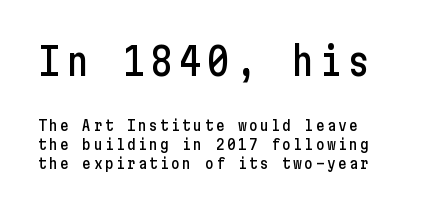
{"serif": "no", "italic": "no", "width": "condensed", "stroke_contrast": "low", "x_height": "medium", "underline": "no", "align": "left", "line_spacing": "normal", "line_spacing_ratio": 1.26, "larger_block": "first", "size_ratio": 2.53, "glyph_px": 38}
